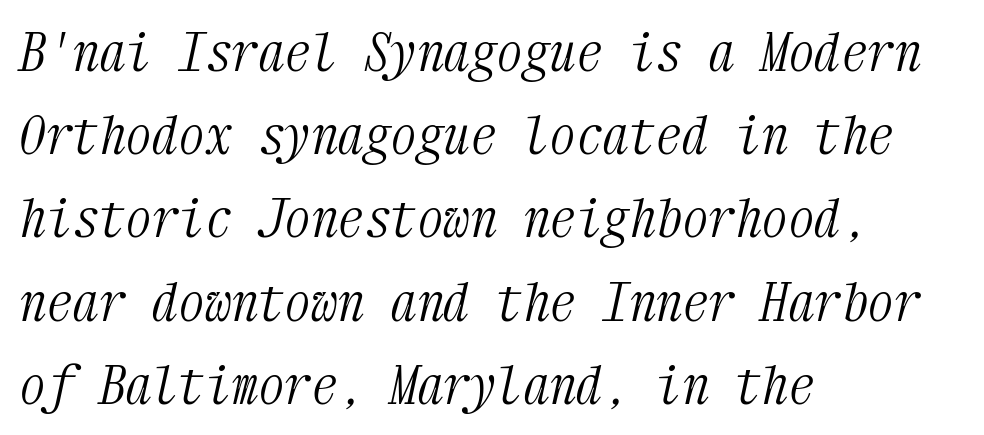
The image shows 53 px light, condensed serif type, italic (leaning right), monospaced; set left-aligned, normal line spacing (1.57x), normal letter spacing, not underlined; medium stroke contrast and a medium x-height.
